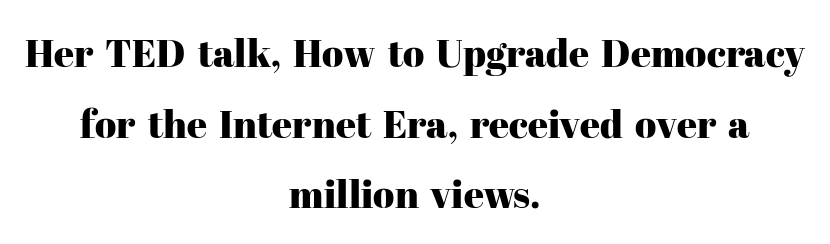
Q: Is the text italic (slanted)? A: No, it is upright.
Q: Is the typeface a serif or a sans-serif typeface? A: Serif.
Q: Is the text underlined? A: No.
Q: How is the paragraph aligned? A: Centered.
Q: Is the spacing between letters normal or unusually wide? A: Normal.
Q: Width (condensed, normal, or wide)? A: Normal.
Q: Stroke contrast? A: High.
Q: x-height? A: Medium.
Q: Monospaced? A: No.
